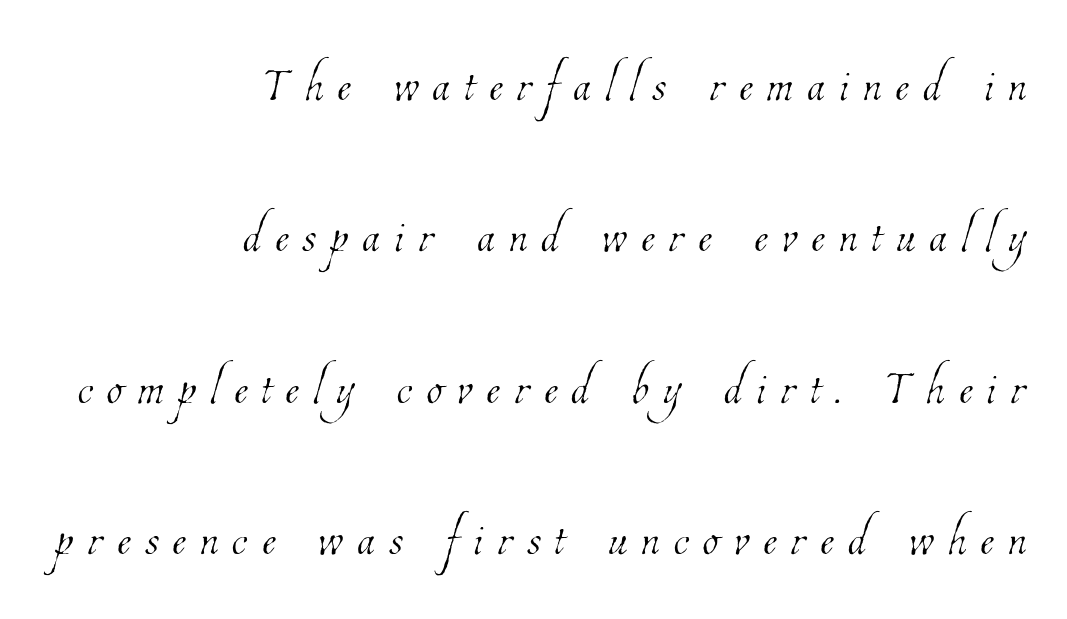
Q: Is the text bold? A: No.
Q: Is the text underlined? A: No.
Q: How is the paragraph aligned? A: Right-aligned.
Q: Is the spacing between letters normal or unusually wide? A: Unusually wide.
Q: Is the spacing between lines tight, normal or loose? A: Loose.
Q: Width (condensed, normal, or wide)? A: Condensed.
Q: Stroke contrast? A: Low.
Q: x-height? A: Medium.
Q: Monospaced? A: No.
